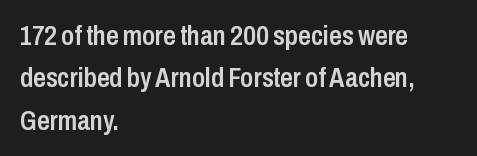
The image shows 28 px semibold, condensed sans-serif type, upright; set left-aligned, normal line spacing (1.51x), normal letter spacing, not underlined; low stroke contrast and a medium x-height.
